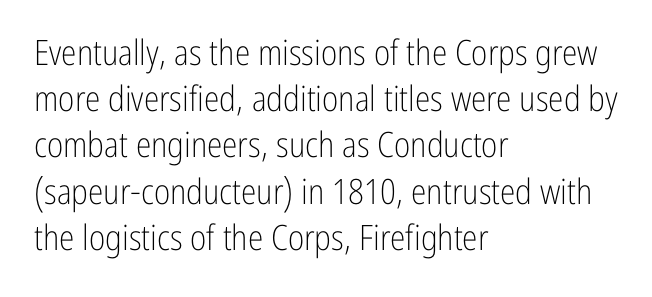
Q: Is the text bold? A: No.
Q: Is the text italic (slanted)? A: No, it is upright.
Q: Is the typeface a serif or a sans-serif typeface? A: Sans-serif.
Q: Is the text underlined? A: No.
Q: How is the paragraph aligned? A: Left-aligned.
Q: Is the spacing between letters normal or unusually wide? A: Normal.
Q: Is the spacing between lines tight, normal or loose? A: Normal.
Q: Width (condensed, normal, or wide)? A: Condensed.
Q: Stroke contrast? A: Low.
Q: x-height? A: Medium.
Q: Monospaced? A: No.
